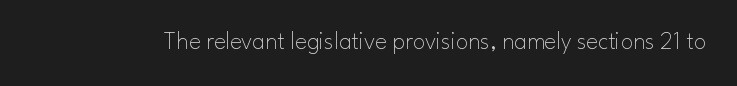
{"italic": "no", "bold": "no", "underline": "no", "letter_spacing": "normal", "letter_spacing_em": 0.0, "glyph_px": 25}
